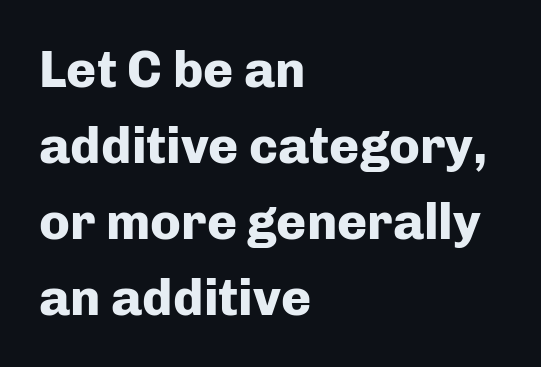
{"serif": "no", "italic": "no", "bold": "yes", "weight": "heavy", "width": "normal", "stroke_contrast": "low", "x_height": "medium", "monospaced": "no", "underline": "no", "align": "left", "line_spacing": "normal", "line_spacing_ratio": 1.49, "letter_spacing": "normal", "letter_spacing_em": 0.0, "glyph_px": 51}
